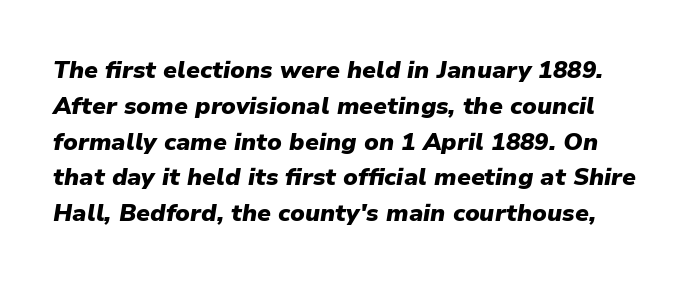
The image shows 24 px bold type, italic (leaning right); set normal line spacing (1.49x), normal letter spacing, not underlined.
